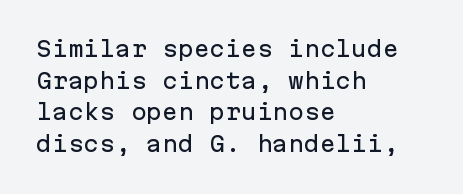
The image shows 21 px text type, upright; set left-aligned, normal line spacing (1.51x), normal letter spacing, not underlined.
